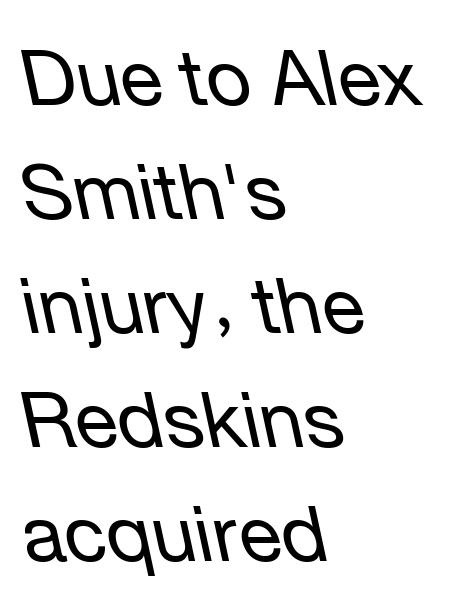
The image shows 78 px regular-weight type, italic (leaning left); set left-aligned, normal line spacing (1.46x), normal letter spacing, not underlined; low stroke contrast and a medium x-height.
